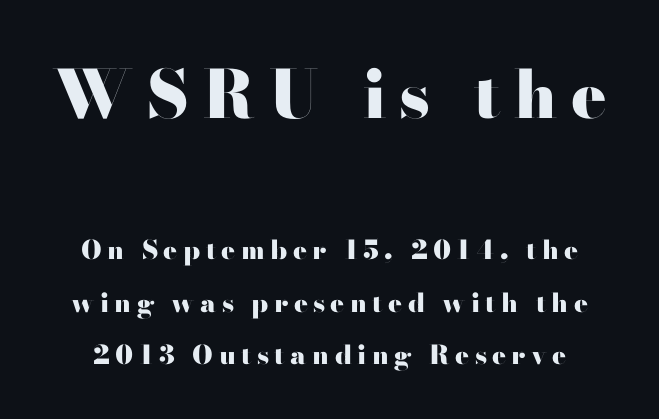
Q: Is the text bold? A: Yes.
Q: Is the text italic (slanted)? A: No, it is upright.
Q: Is the typeface a serif or a sans-serif typeface? A: Sans-serif.
Q: Is the text underlined? A: No.
Q: Is the spacing between letters normal or unusually wide? A: Unusually wide.
Q: Is the spacing between lines tight, normal or loose? A: Loose.
Q: Which block of text is set in a larger size, the first (top) or the second (bottom)? A: The first (top) one.
Q: Width (condensed, normal, or wide)? A: Wide.
Q: Stroke contrast? A: High.
Q: x-height? A: Small.
Q: Monospaced? A: No.
